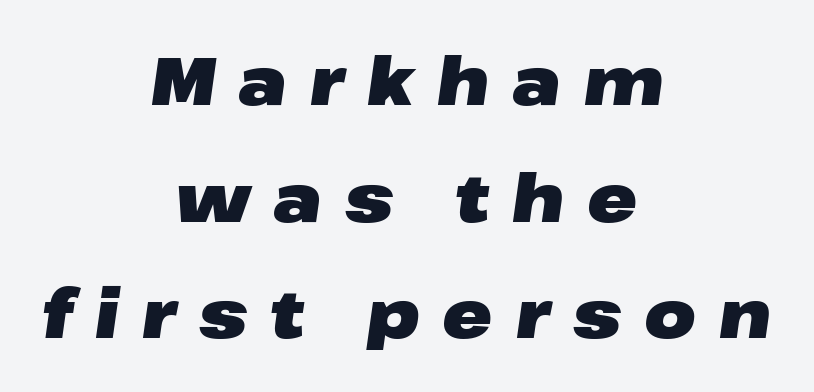
The face used here is proportionally spaced, like ordinary book or web type. Lines of text with bare space underneath. Caption: expanded tracking, letters set apart. The font's italic variant was chosen for this text.
